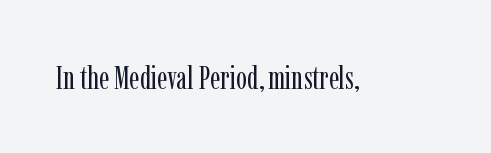
{"serif": "yes", "italic": "no", "bold": "no", "weight": "regular", "width": "condensed", "stroke_contrast": "low", "x_height": "medium", "monospaced": "no", "underline": "no", "letter_spacing": "normal", "letter_spacing_em": 0.0, "glyph_px": 32}
